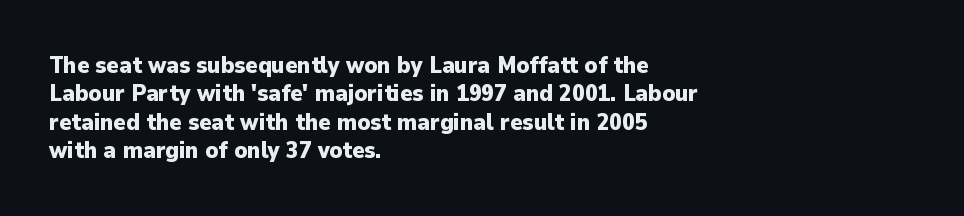
Plain, unruled lines of type. Heft: maximum for text — a bold. The tracking reads as untouched default to a designer's eye. Nope, not italic — everything's standing straight.
